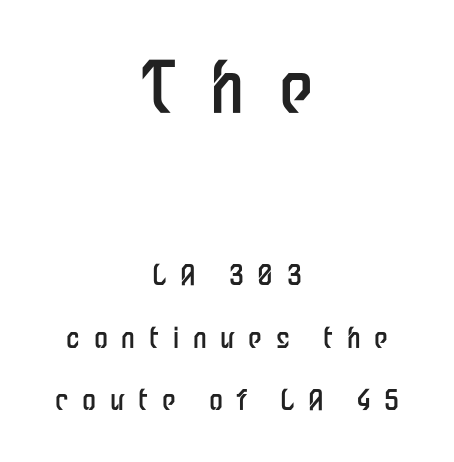
The image shows 70 px regular-weight, condensed sans-serif type, upright; set centered, loose line spacing (2.24x), unusually wide letter spacing (+0.49 em), not underlined; the first (top) block is 2.5x larger; low stroke contrast and a medium x-height.
